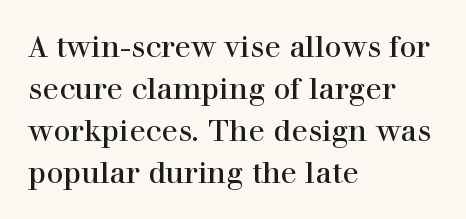
The area under the type is left untouched. The rendering anchors every line to the left-hand side. Nope, not italic — everything's standing straight. Think standard paragraph weight, or any step lighter than that. These lines sit exactly where default settings would place them. Small tapered or slab feet sit at the stroke ends, so this counts as serif.
